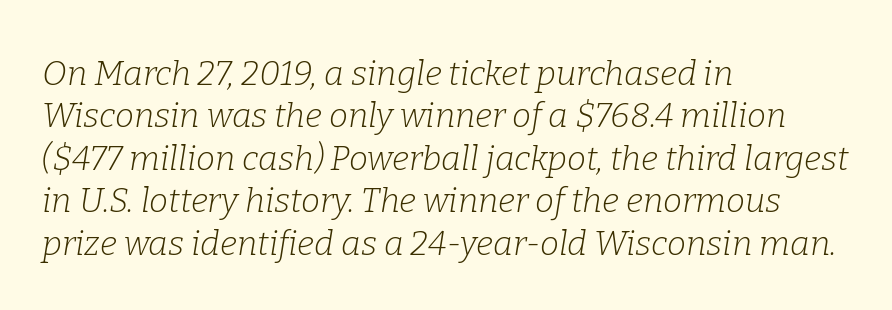
The strokes carry an ordinary text weight at most. Unlike a clean sans, this face finishes its strokes with serifs. Words appear dense and cohesive because spacing is normal. It's the slanting kind of type. The leading is moderate, giving the passage an even texture. You could not count columns in this text — the font is proportionally spaced.
